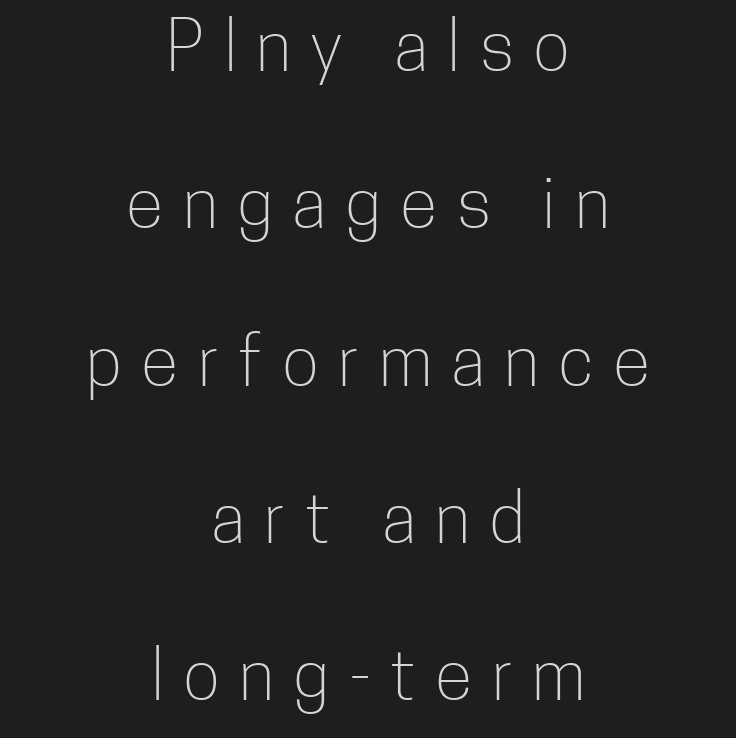
The rendering uses a large line-height, opening up the rows. This rendering employs a face without finishing strokes, i.e., a sans-serif. The paragraph shown floats in the horizontal middle. Has an underline been added? It has not. Stroke mass is kept to a normal reading level or below. The lettering stays uniformly vertical, giving the passage a roman look.
